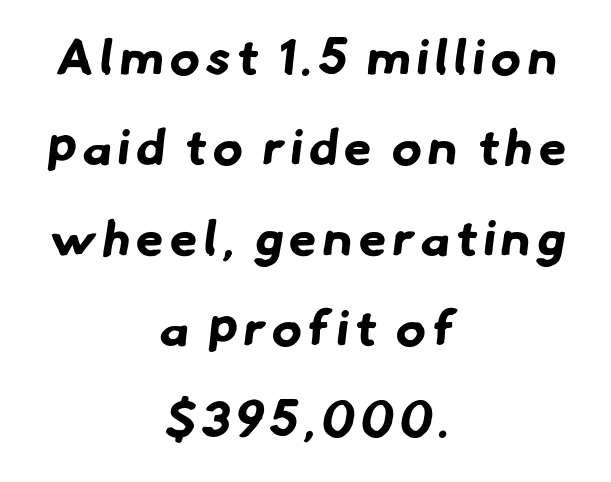
The image shows 50 px bold sans-serif type; set centered, line spacing 1.81x, not underlined; low stroke contrast and a small x-height.
